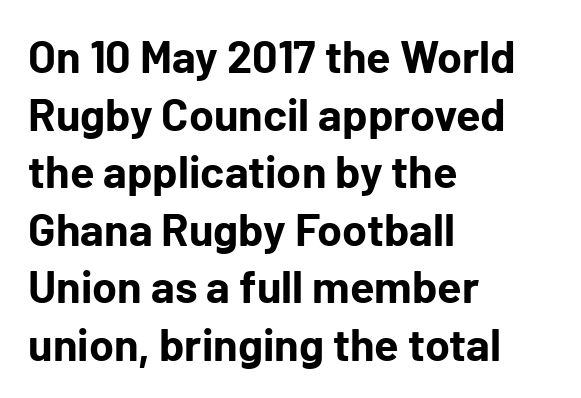
The image shows 45 px bold sans-serif type, upright; set left-aligned, normal line spacing (1.28x), normal letter spacing, not underlined; low stroke contrast and a medium x-height.
